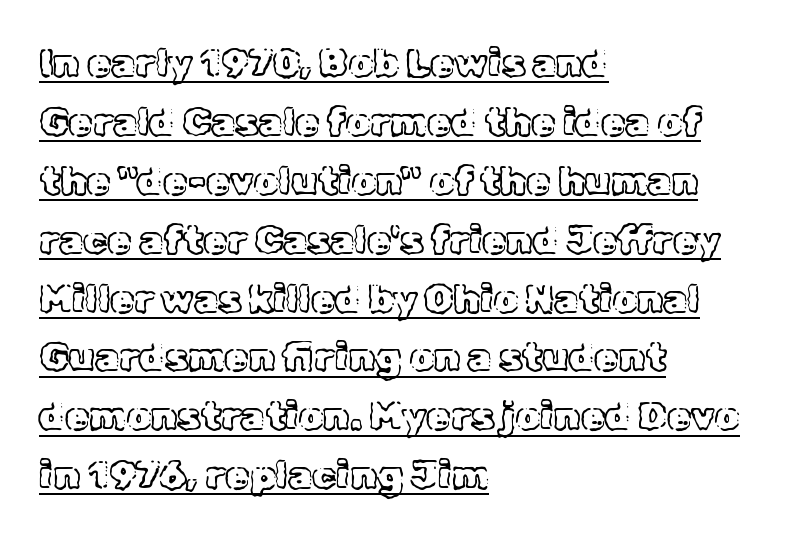
The image shows 39 px text type, upright; set left-aligned, normal line spacing (1.51x), normal letter spacing, underlined; a medium x-height.
